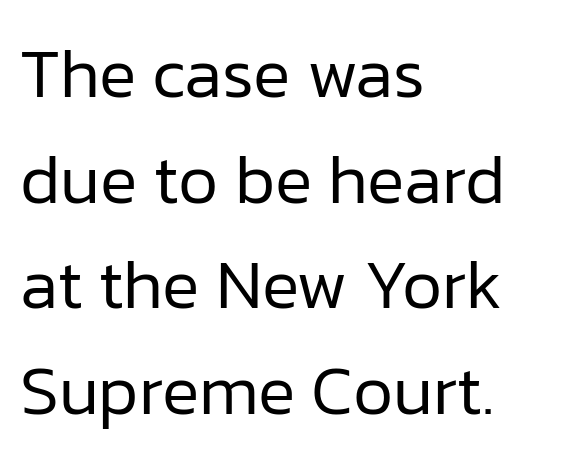
Q: Is the text bold? A: No.
Q: Is the text italic (slanted)? A: No, it is upright.
Q: Is the typeface a serif or a sans-serif typeface? A: Sans-serif.
Q: Is the text underlined? A: No.
Q: How is the paragraph aligned? A: Left-aligned.
Q: Is the spacing between letters normal or unusually wide? A: Normal.
Q: Is the spacing between lines tight, normal or loose? A: Normal.
Q: Width (condensed, normal, or wide)? A: Normal.
Q: Stroke contrast? A: Low.
Q: x-height? A: Medium.
Q: Monospaced? A: No.
